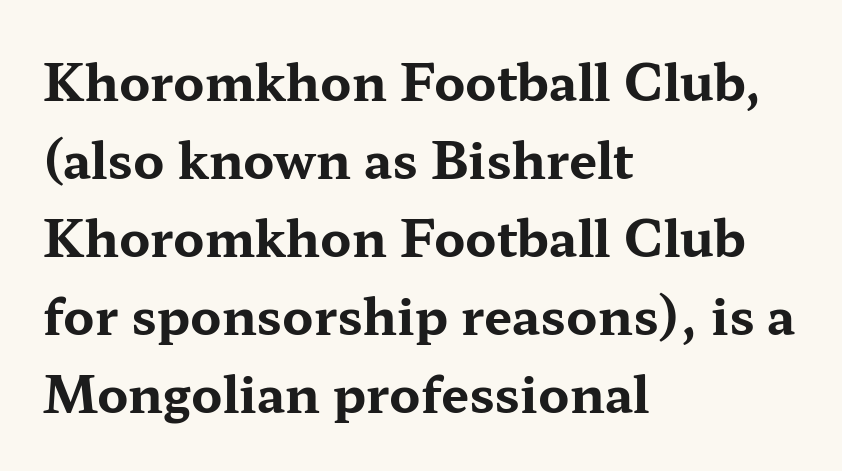
The image shows 50 px bold, wide serif type, upright; set left-aligned, normal line spacing (1.56x), normal letter spacing, not underlined; medium stroke contrast and a medium x-height.
